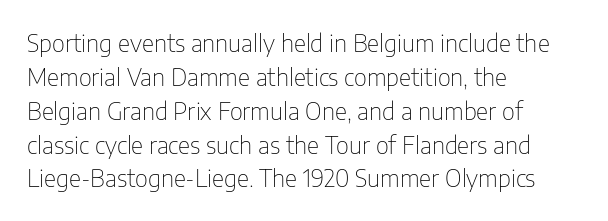
Q: Is the text bold? A: No.
Q: Is the text italic (slanted)? A: No, it is upright.
Q: Is the text underlined? A: No.
Q: How is the paragraph aligned? A: Left-aligned.
Q: Is the spacing between letters normal or unusually wide? A: Normal.
Q: Is the spacing between lines tight, normal or loose? A: Normal.
